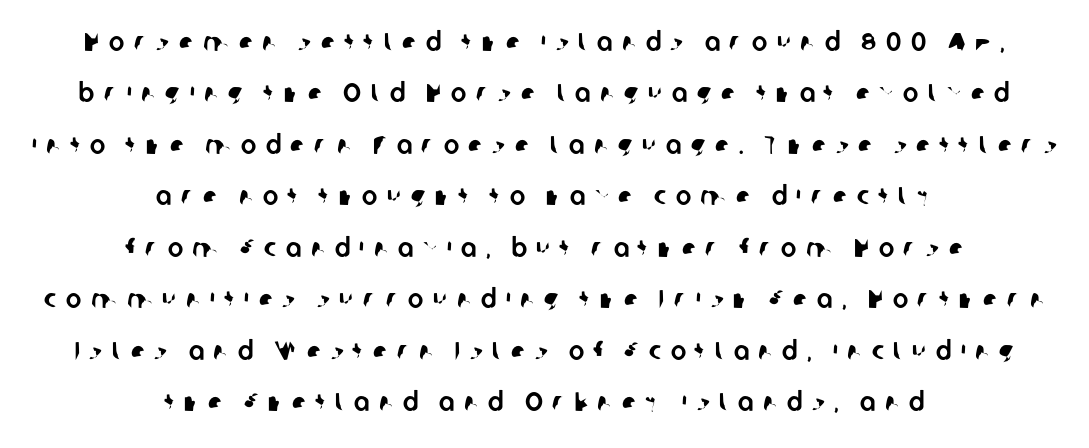
{"underline": "no", "align": "center", "line_spacing": "loose", "line_spacing_ratio": 1.98, "letter_spacing": "wide", "letter_spacing_em": 0.36, "glyph_px": 26}
